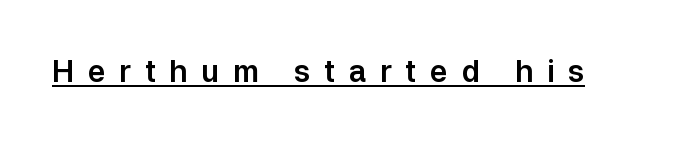
{"serif": "no", "italic": "no", "width": "normal", "stroke_contrast": "low", "x_height": "medium", "monospaced": "no", "underline": "yes", "letter_spacing": "wide", "letter_spacing_em": 0.45, "glyph_px": 30}
